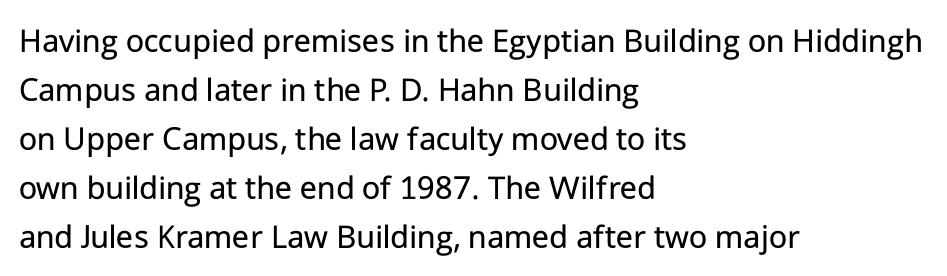
{"serif": "no", "italic": "no", "bold": "no", "weight": "regular", "width": "normal", "stroke_contrast": "low", "x_height": "medium", "monospaced": "no", "underline": "no", "align": "left", "line_spacing": "normal", "line_spacing_ratio": 1.4, "letter_spacing": "normal", "letter_spacing_em": 0.0, "glyph_px": 35}
